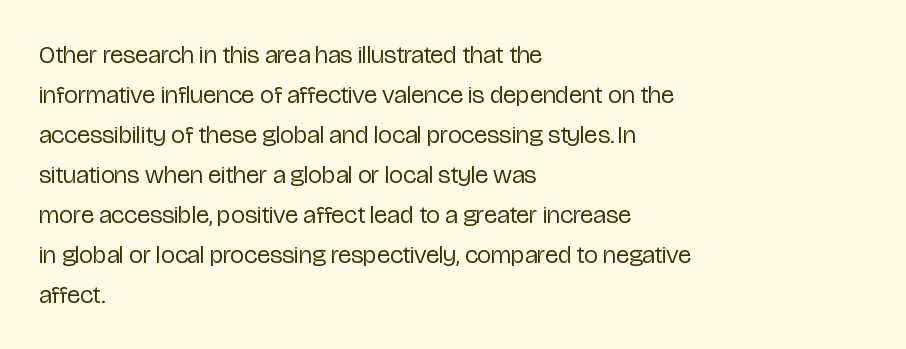
The image shows 25 px text type, upright; set left-aligned, normal line spacing (1.6x), normal letter spacing, not underlined.
